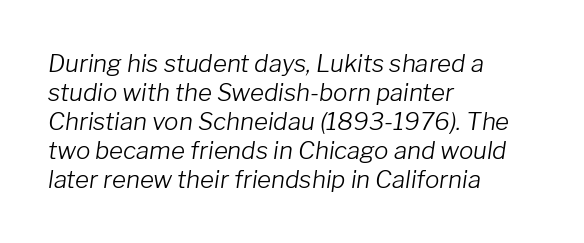
The specimen omits any rule beneath the text block's lines. The typesetter chose a ragged-right arrangement here. Every character sits at an angle, as italics do. Standard letterfit; no display-style spreading of the glyphs. No chunkiness to these letters — they're not bold.
